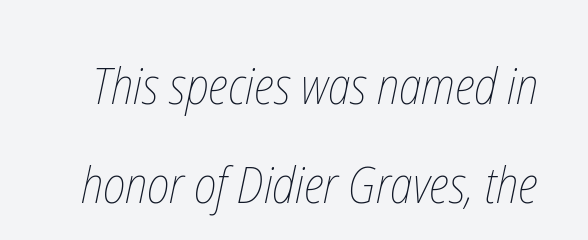
Q: Is the text bold? A: No.
Q: Is the text underlined? A: No.
Q: Is the spacing between letters normal or unusually wide? A: Normal.
Q: Is the spacing between lines tight, normal or loose? A: Loose.
Q: Width (condensed, normal, or wide)? A: Condensed.
Q: Stroke contrast? A: Low.
Q: x-height? A: Medium.
Q: Monospaced? A: No.
